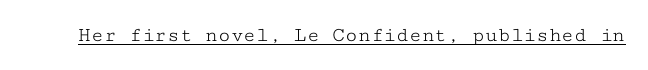
{"italic": "no", "bold": "no", "underline": "yes", "letter_spacing": "normal", "letter_spacing_em": 0.0, "glyph_px": 21}
